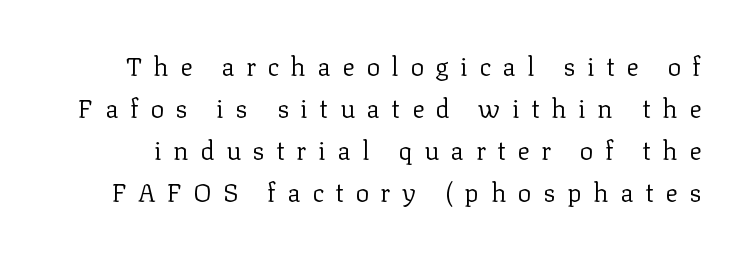
{"italic": "no", "bold": "no", "underline": "no", "line_spacing": "normal", "line_spacing_ratio": 1.61, "letter_spacing": "wide", "letter_spacing_em": 0.44, "glyph_px": 26}
